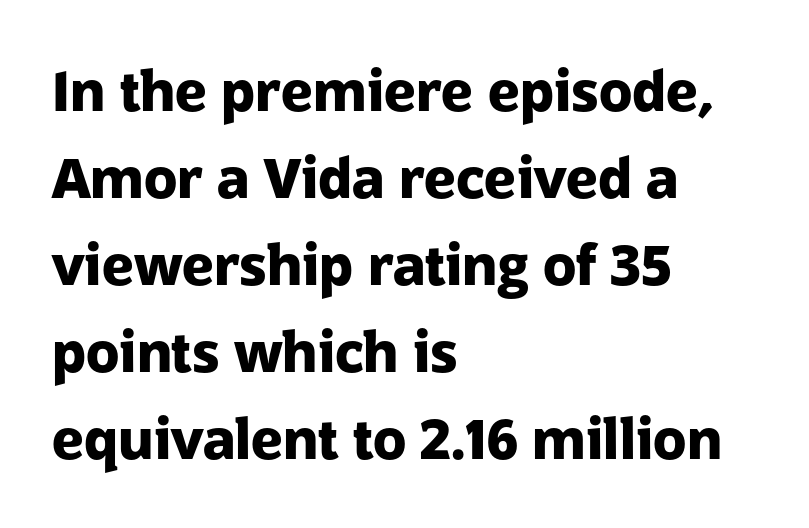
The strip under each line holds only bare page. The typesetter chose a ragged-right arrangement here. This sample uses plain, unmodified letter spacing. One glance says typical: line gaps are just what's usual.
